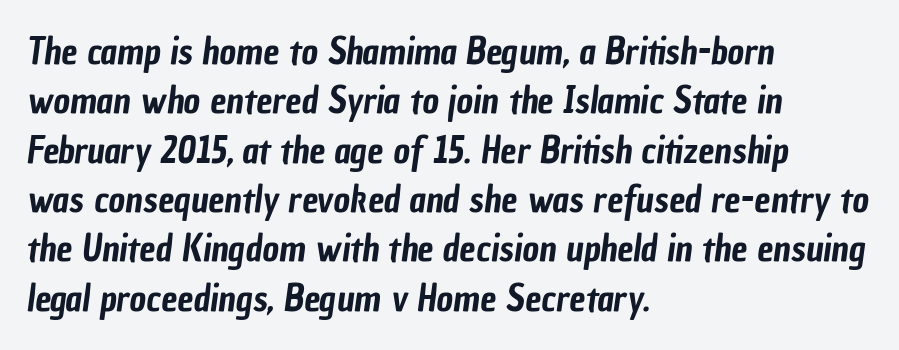
{"serif": "no", "width": "condensed", "stroke_contrast": "low", "x_height": "medium", "monospaced": "no", "underline": "no", "align": "left", "line_spacing": "normal", "line_spacing_ratio": 1.37, "letter_spacing": "normal", "letter_spacing_em": 0.0, "glyph_px": 36}
